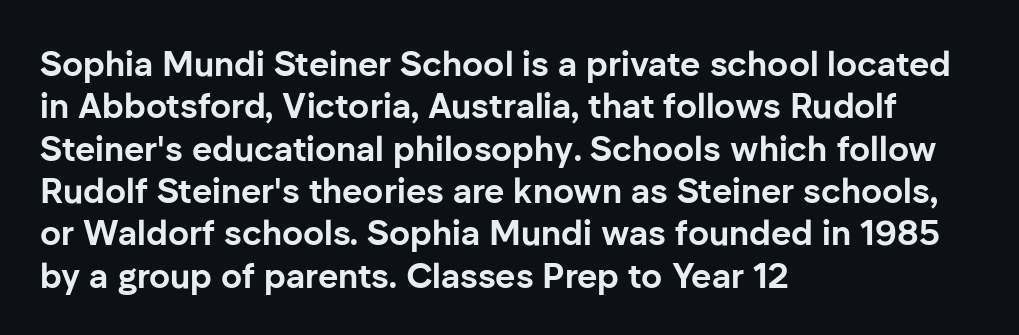
{"serif": "no", "italic": "no", "bold": "yes", "weight": "bold", "width": "normal", "stroke_contrast": "low", "x_height": "medium", "monospaced": "no", "underline": "no", "align": "left", "line_spacing_ratio": 1.21, "letter_spacing": "normal", "letter_spacing_em": 0.0, "glyph_px": 35}
